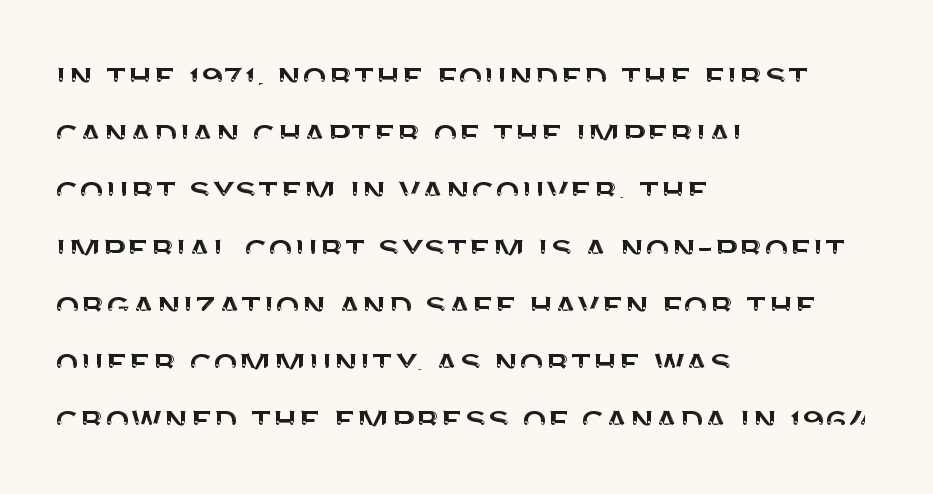
Tracking value appears to be zero — textbook default spacing. The vertical gap from one line to the next is medium. Stroke terminals: plain, sans-serif. Typeset ragged right — the left edge is the straight one. Each letter keeps its own natural width here, so spacing adapts to shape.
